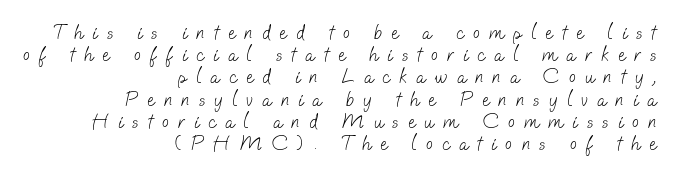
Bold? No — there's no thickening of the strokes. Students, note that the glyphs here are deliberately spaced far apart. Notice how the passage keeps a crisp vertical edge on the right only. Anything drawn beneath the words? Only blank space. This block would grow much taller if given ordinary leading; it's compressed now.
